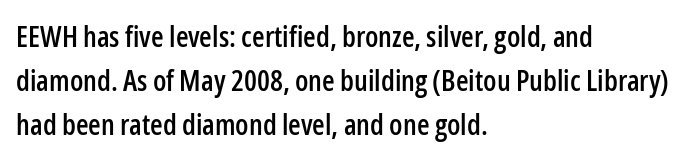
Q: Is the text italic (slanted)? A: No, it is upright.
Q: Is the typeface a serif or a sans-serif typeface? A: Sans-serif.
Q: Is the text underlined? A: No.
Q: How is the paragraph aligned? A: Left-aligned.
Q: Is the spacing between letters normal or unusually wide? A: Normal.
Q: Is the spacing between lines tight, normal or loose? A: Normal.
Q: Width (condensed, normal, or wide)? A: Condensed.
Q: Stroke contrast? A: Low.
Q: x-height? A: Medium.
Q: Monospaced? A: No.
